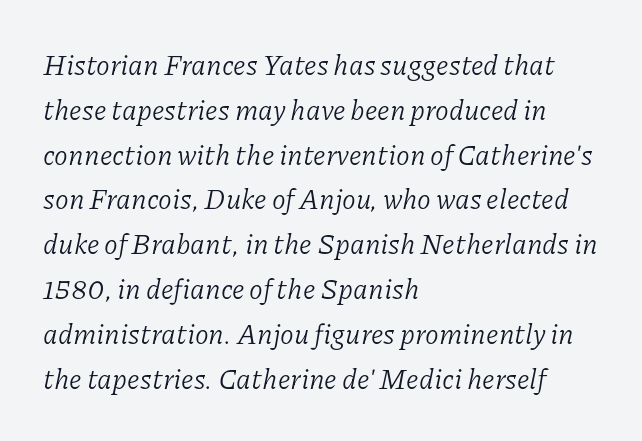
Q: Is the text bold? A: No.
Q: Is the text italic (slanted)? A: Yes, it leans right by about 11 degrees.
Q: Is the typeface a serif or a sans-serif typeface? A: Serif.
Q: Is the text underlined? A: No.
Q: How is the paragraph aligned? A: Left-aligned.
Q: Is the spacing between letters normal or unusually wide? A: Normal.
Q: Is the spacing between lines tight, normal or loose? A: Normal.
Q: Width (condensed, normal, or wide)? A: Normal.
Q: Stroke contrast? A: Low.
Q: x-height? A: Medium.
Q: Monospaced? A: No.
